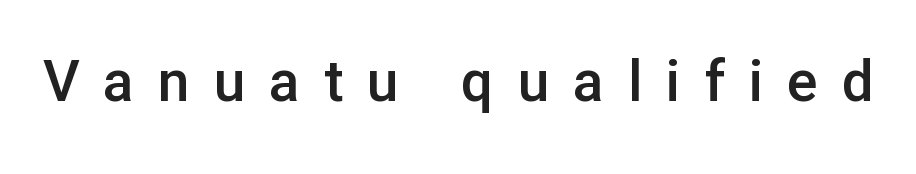
{"serif": "no", "italic": "no", "bold": "semi", "weight": "semibold", "width": "normal", "stroke_contrast": "low", "x_height": "medium", "monospaced": "no", "underline": "no", "letter_spacing": "wide", "letter_spacing_em": 0.42, "glyph_px": 57}
